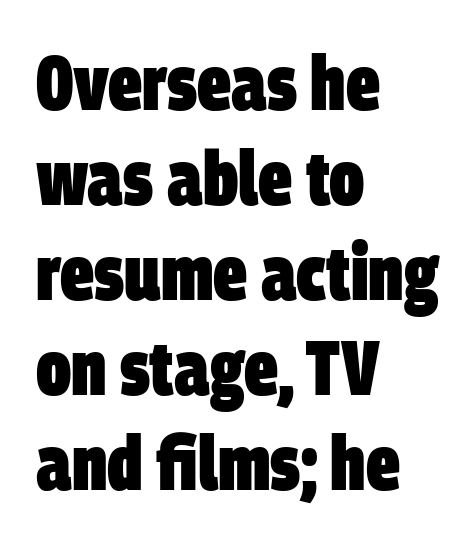
The image shows 76 px heavy, condensed sans-serif type; set left-aligned, normal line spacing (1.25x), normal letter spacing, not underlined; low stroke contrast and a large x-height.
